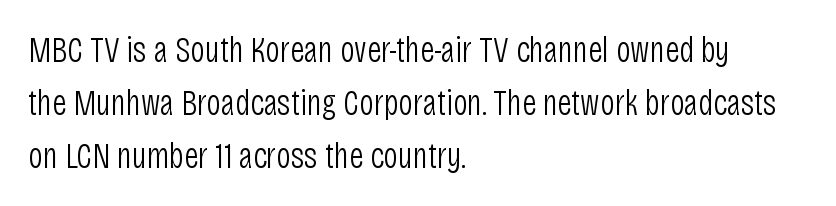
{"serif": "no", "italic": "no", "bold": "no", "weight": "light", "width": "condensed", "stroke_contrast": "low", "x_height": "large", "monospaced": "no", "underline": "no", "align": "left", "line_spacing": "normal", "line_spacing_ratio": 1.47, "letter_spacing": "normal", "letter_spacing_em": 0.0, "glyph_px": 36}
